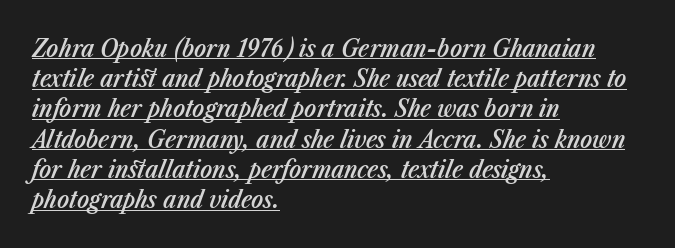
The image shows 25 px text type, italic (leaning right); set left-aligned, line spacing 1.21x, normal letter spacing, underlined.
